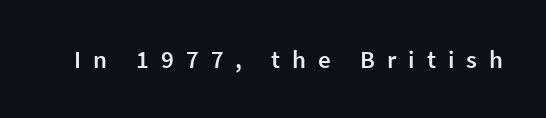
Upright lettering throughout. A fair bit of extra ink — the face is semibold, not bold. This rendering widens character spacing well past its baseline value. Words float on clear page, feet unadorned.
